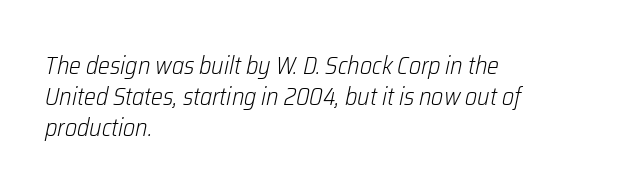
Q: Is the text bold? A: No.
Q: Is the text italic (slanted)? A: Yes, it leans right by about 12 degrees.
Q: Is the text underlined? A: No.
Q: How is the paragraph aligned? A: Left-aligned.
Q: Is the spacing between letters normal or unusually wide? A: Normal.
